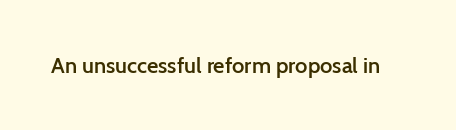
{"italic": "no", "bold": "semi", "underline": "no", "letter_spacing": "normal", "letter_spacing_em": 0.0, "glyph_px": 22}
